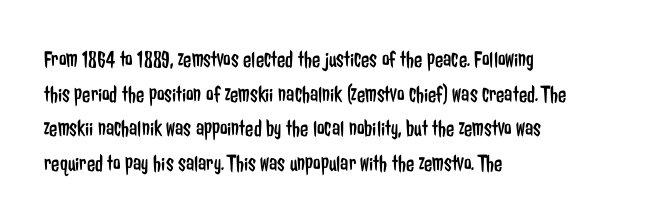
Regarding leading, the lines here are spaced in the standard way. The letters look calm and open, with moderate or lighter stems. Layout note: lines flush left. The rendering keeps characters at their native spacing. The lettering stays uniformly vertical, giving the passage a roman look. Underline: absent.
